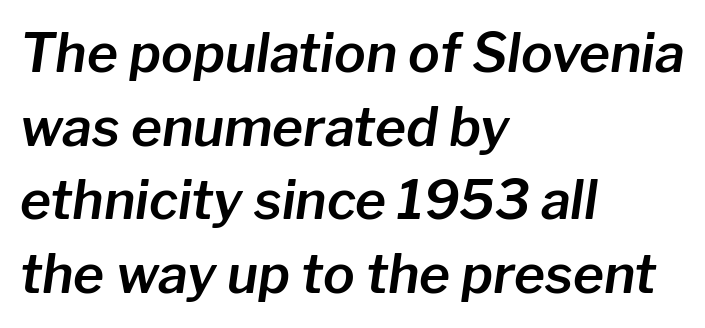
{"italic": "yes", "lean": "right", "slant_degrees": 8, "width": "normal", "stroke_contrast": "low", "x_height": "medium", "monospaced": "no", "underline": "no", "align": "left", "line_spacing": "normal", "line_spacing_ratio": 1.39, "letter_spacing": "normal", "letter_spacing_em": 0.0, "glyph_px": 53}
